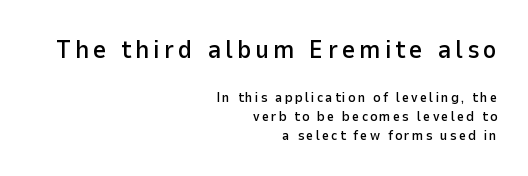
The image shows 26 px text type, upright; set right-aligned, normal line spacing (1.35x), not underlined; the first (top) block is 1.86x larger.
